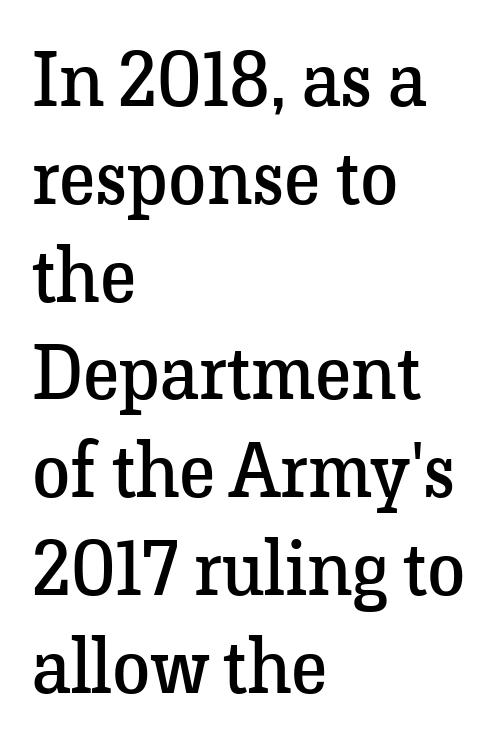
Q: Is the text bold? A: No.
Q: Is the text italic (slanted)? A: No, it is upright.
Q: Is the typeface a serif or a sans-serif typeface? A: Serif.
Q: Is the text underlined? A: No.
Q: How is the paragraph aligned? A: Left-aligned.
Q: Is the spacing between letters normal or unusually wide? A: Normal.
Q: Is the spacing between lines tight, normal or loose? A: Normal.
Q: Width (condensed, normal, or wide)? A: Normal.
Q: Stroke contrast? A: Low.
Q: x-height? A: Medium.
Q: Monospaced? A: No.
